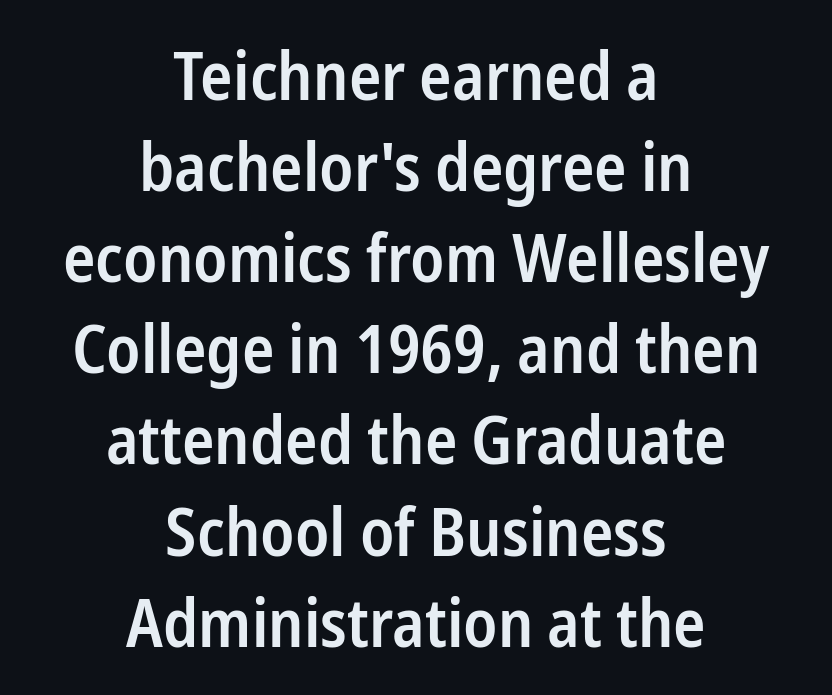
{"serif": "no", "italic": "no", "bold": "semi", "weight": "semibold", "width": "condensed", "stroke_contrast": "low", "x_height": "medium", "monospaced": "no", "underline": "no", "align": "center", "line_spacing": "normal", "line_spacing_ratio": 1.36, "letter_spacing": "normal", "letter_spacing_em": 0.0, "glyph_px": 67}
